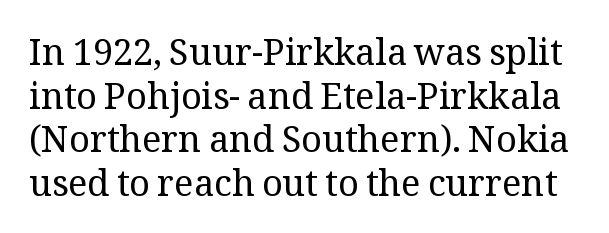
The image shows 36 px regular-weight serif type, upright; set line spacing 1.21x, normal letter spacing, not underlined; medium stroke contrast and a medium x-height.
